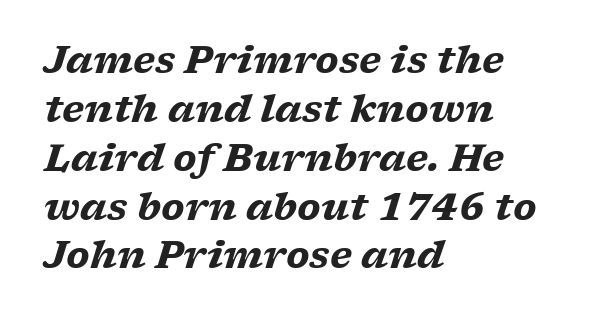
Nobody drew a line under any word here. Compared with typical body copy, the letter spacing here is the same. Italic: yes, the glyphs are oblique. Each new line begins a customary step beneath the previous one.
